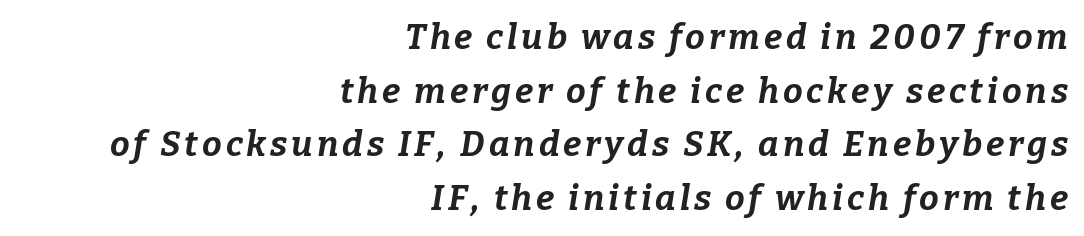
Q: Is the text bold? A: Yes.
Q: Is the text italic (slanted)? A: Yes, it leans right by about 9 degrees.
Q: Is the text underlined? A: No.
Q: How is the paragraph aligned? A: Right-aligned.
Q: Is the spacing between lines tight, normal or loose? A: Normal.
Q: Width (condensed, normal, or wide)? A: Normal.
Q: Stroke contrast? A: Low.
Q: x-height? A: Medium.
Q: Monospaced? A: No.
